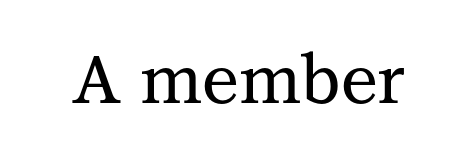
{"serif": "yes", "italic": "no", "width": "normal", "stroke_contrast": "medium", "x_height": "medium", "monospaced": "no", "underline": "no", "letter_spacing": "normal", "letter_spacing_em": 0.0, "glyph_px": 67}
